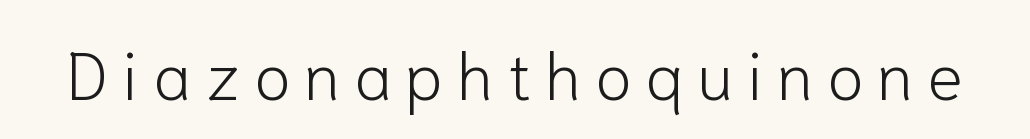
The rendering uses natural spacing where letterforms have individual widths. Posture: vertical. A quiet, ordinary-to-light weight characterises the typeface. A clean baseline with only descenders dipping below it.
